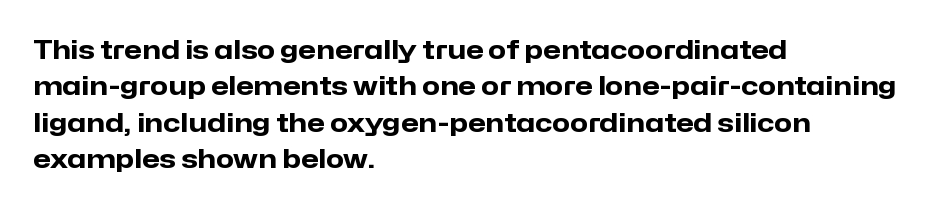
Characters remain perfectly vertical along every line. The passage is arranged the way most books set body copy — flush left. These lines sit exactly where default settings would place them. Nobody touched the tracking dial on this one. Descender tails drop into unmarked territory. Is the type bold? Yes — the strokes are clearly thick and heavy.
